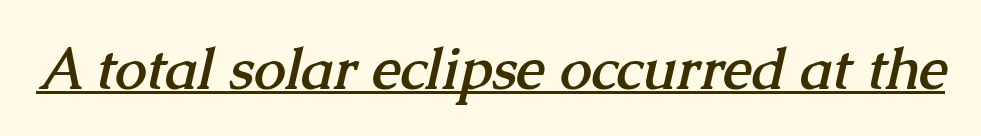
I'd call this a serif setting — the letters wear small feet. The lettering is marked with a stroke running underneath it. Caption: standard tracking, unaltered. What weight is shown? A full bold with thick strokes. You could not count columns in this text — the font is proportionally spaced.
